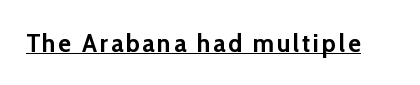
The font's upright variant was chosen for this text. Heavy-handed strokes throughout: this text is bold. Each line of the rendering has a horizontal stroke beneath the glyphs.
